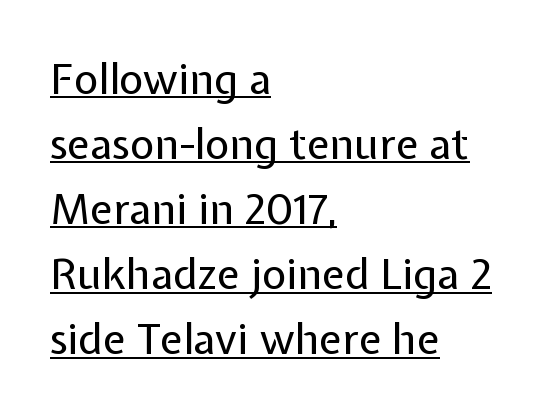
Q: Is the text bold? A: No.
Q: Is the text italic (slanted)? A: No, it is upright.
Q: Is the typeface a serif or a sans-serif typeface? A: Sans-serif.
Q: Is the text underlined? A: Yes.
Q: How is the paragraph aligned? A: Left-aligned.
Q: Is the spacing between letters normal or unusually wide? A: Normal.
Q: Is the spacing between lines tight, normal or loose? A: Normal.
Q: Width (condensed, normal, or wide)? A: Normal.
Q: Stroke contrast? A: Low.
Q: x-height? A: Medium.
Q: Monospaced? A: No.
